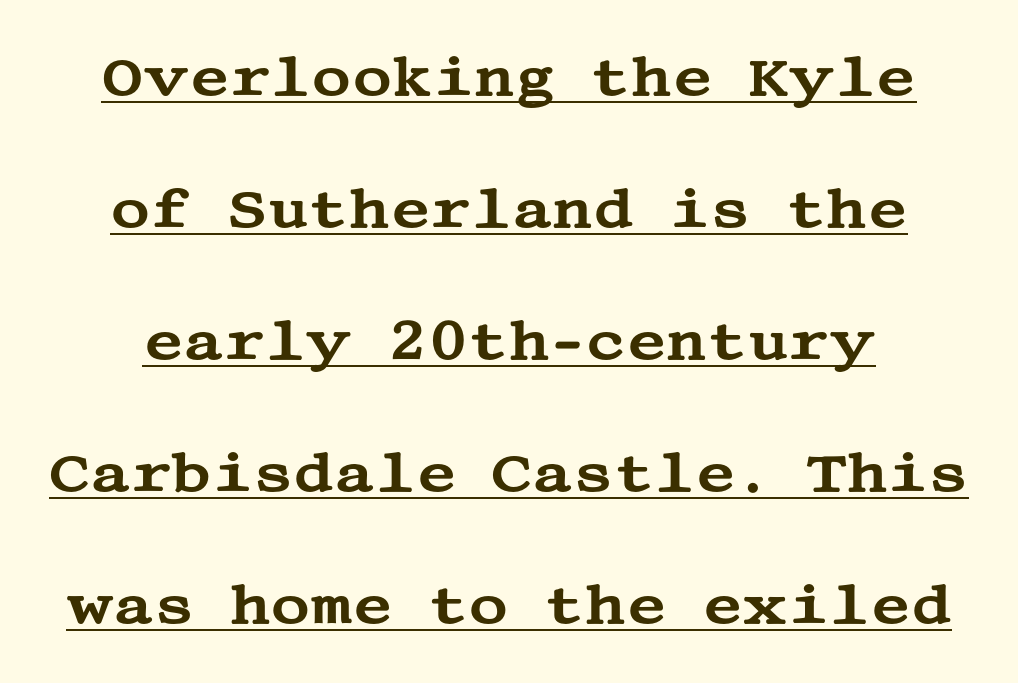
The image shows 55 px wide serif type, upright; set loose line spacing (2.4x), normal letter spacing, underlined; medium stroke contrast and a large x-height.
